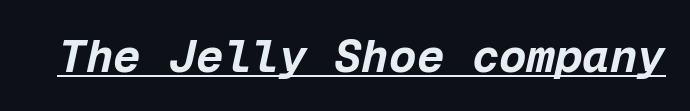
The image shows 46 px bold type, italic (leaning right), monospaced; set normal letter spacing, underlined; low stroke contrast and a medium x-height.
